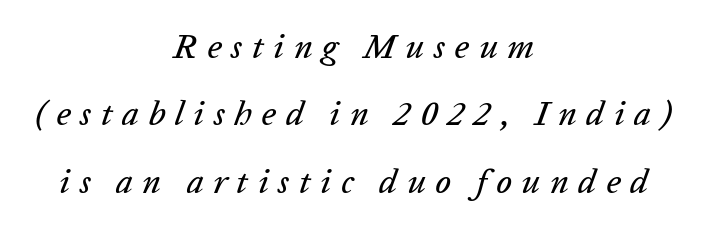
There is plenty of visible air inserted between adjacent glyphs. Is this a fixed-width face? No — the glyphs have proportional, varying widths. Has an underline been added? It has not. Quick note: italic. What's the leading like? Stretched, with rows far apart. The whitespace from short lines is split evenly between both sides.
